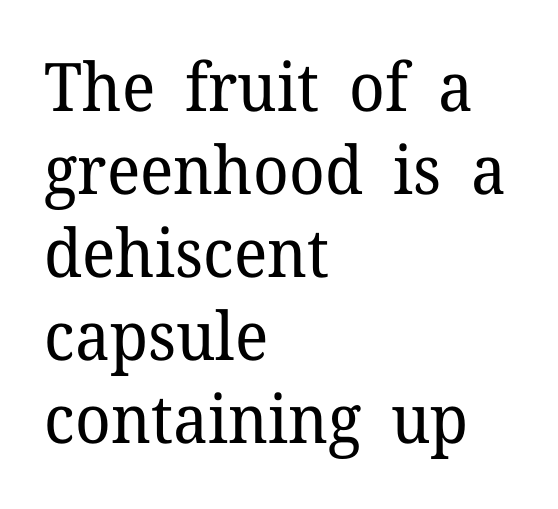
The image shows 67 px regular-weight serif type, upright; set left-aligned, line spacing 1.24x, normal letter spacing, not underlined; low stroke contrast and a medium x-height.
